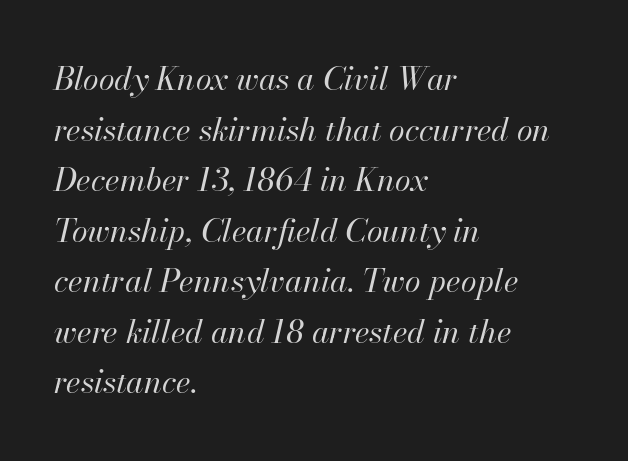
The image shows 32 px regular-weight type, italic (leaning right); set left-aligned, normal line spacing (1.58x), normal letter spacing, not underlined; high stroke contrast and a small x-height.
